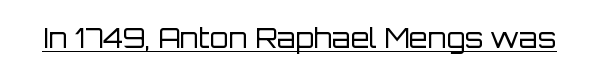
Vertical stems look standard width or narrower in stroke. This sample carries an underscore along the baseline area. Notice how the stems are strictly vertical — no italics here. Spacing between characters is what you'd get straight out of the box.
